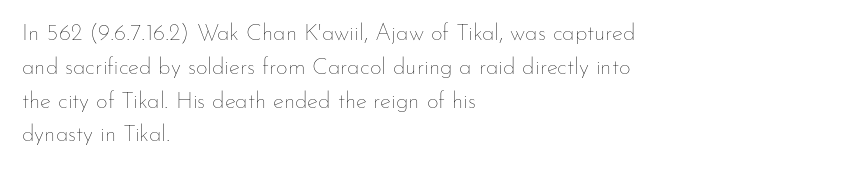
{"italic": "no", "bold": "no", "underline": "no", "align": "left", "line_spacing": "normal", "line_spacing_ratio": 1.47, "letter_spacing": "normal", "letter_spacing_em": 0.0, "glyph_px": 23}
